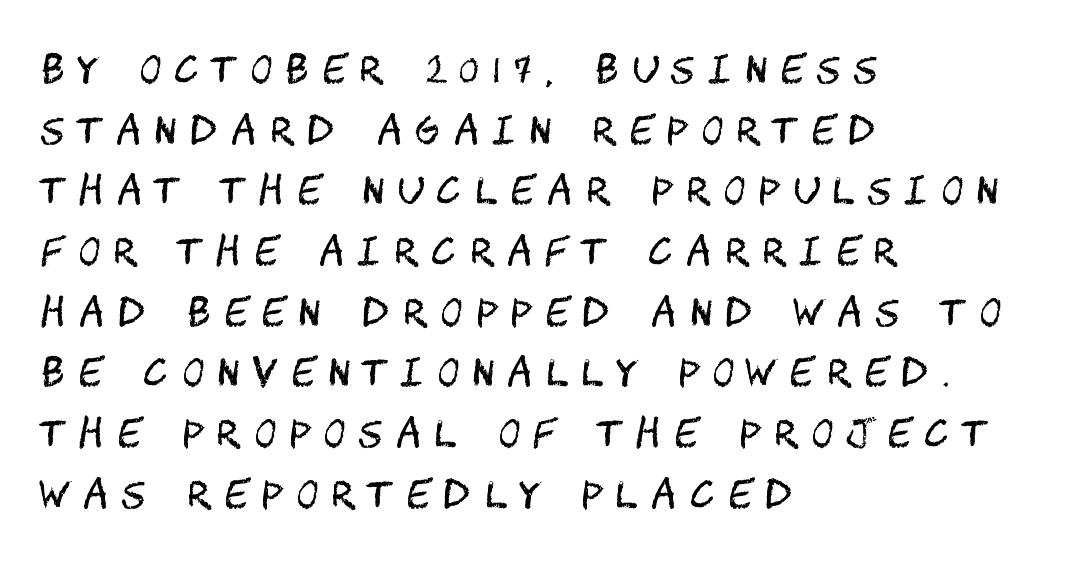
A quiet, ordinary-to-light weight characterises the typeface. The glyphs in this specimen are sans serif. Baseline-to-baseline distance is the conventional proportion of letter height. Does the copy run flush right? No — it runs flush left. Beneath every word, the page is bare. Is the letter spacing exaggerated? Yes — the characters are pushed far apart.
